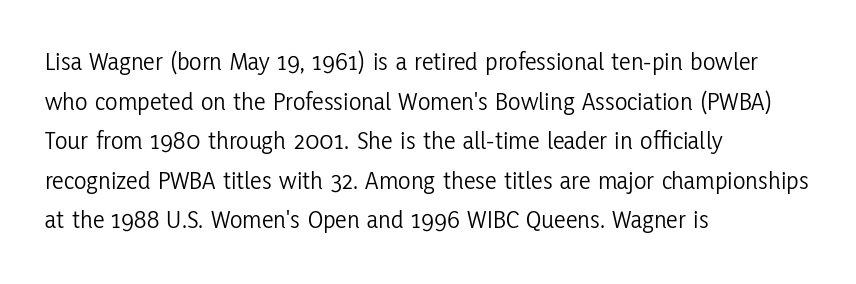
The image shows 26 px text type, upright; set left-aligned, normal line spacing (1.52x), normal letter spacing, not underlined.
